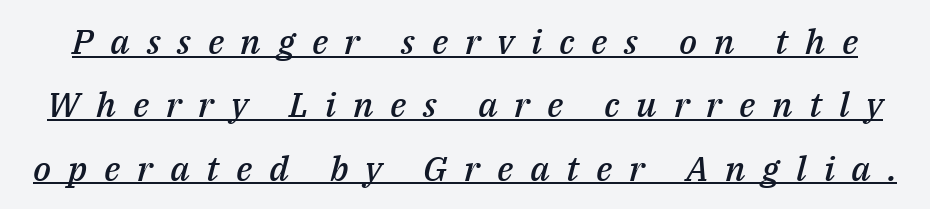
The image shows 35 px semibold type, italic (leaning right); set line spacing 1.81x, unusually wide letter spacing (+0.48 em), underlined; medium stroke contrast and a medium x-height.
